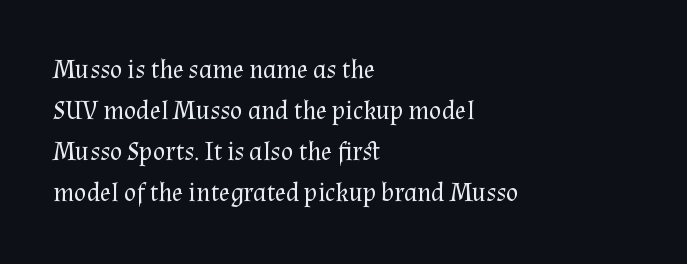
Q: Is the text bold? A: No.
Q: Is the text italic (slanted)? A: No, it is upright.
Q: Is the text underlined? A: No.
Q: How is the paragraph aligned? A: Left-aligned.
Q: Is the spacing between letters normal or unusually wide? A: Normal.
Q: Is the spacing between lines tight, normal or loose? A: Normal.
